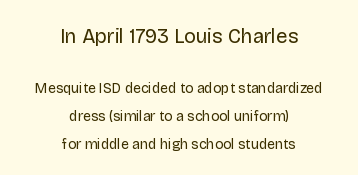
Underlining? Definitely not there. How are the letters spaced? Ordinarily, with no added tracking. The initial chunk of copy outweighs the following chunk in type size. Leading: increased. A centered setting, common on invitations and titles, is used for this passage.
